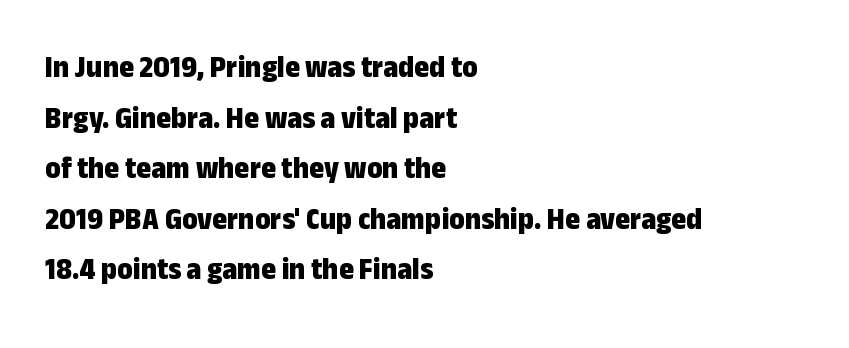
{"serif": "no", "italic": "no", "bold": "yes", "weight": "bold", "width": "condensed", "stroke_contrast": "low", "x_height": "medium", "monospaced": "no", "underline": "no", "align": "left", "line_spacing": "normal", "line_spacing_ratio": 1.58, "letter_spacing": "normal", "letter_spacing_em": 0.0, "glyph_px": 32}
